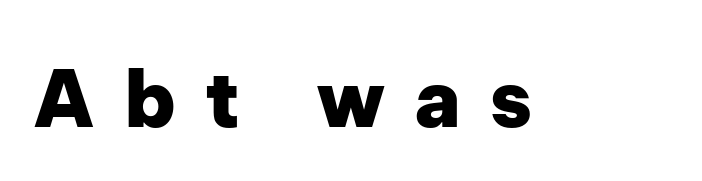
{"serif": "no", "italic": "no", "bold": "yes", "weight": "heavy", "width": "normal", "stroke_contrast": "low", "x_height": "medium", "monospaced": "no", "underline": "no", "letter_spacing": "wide", "letter_spacing_em": 0.37, "glyph_px": 78}
